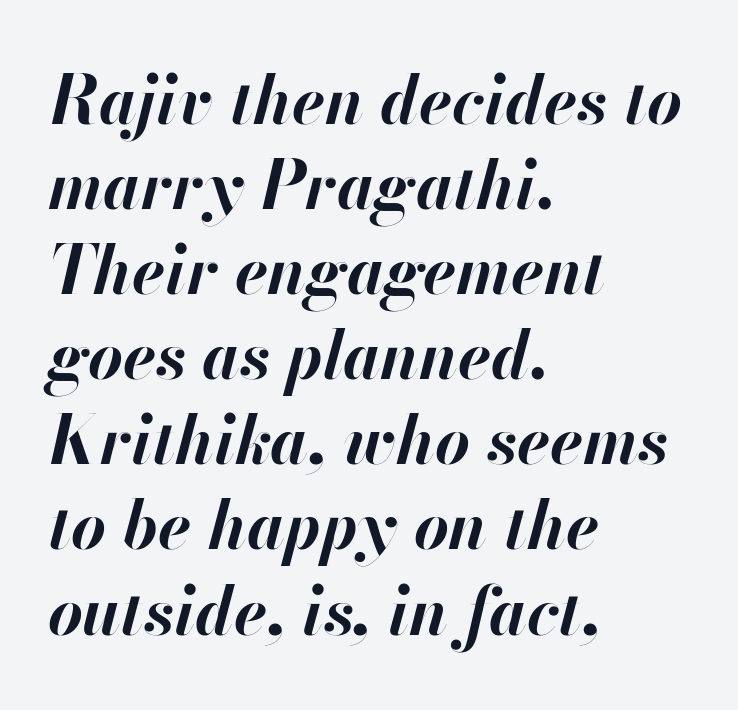
The vertical gap from one line to the next is medium. What weight is shown? A full bold with thick strokes. Note the varied advance widths — an 'i' is clearly narrower than an 'm'. The passage shown is not underscored anywhere. The ragged edge is on the right, which tells us the setting is flush left. Designer's note — italics engaged.
